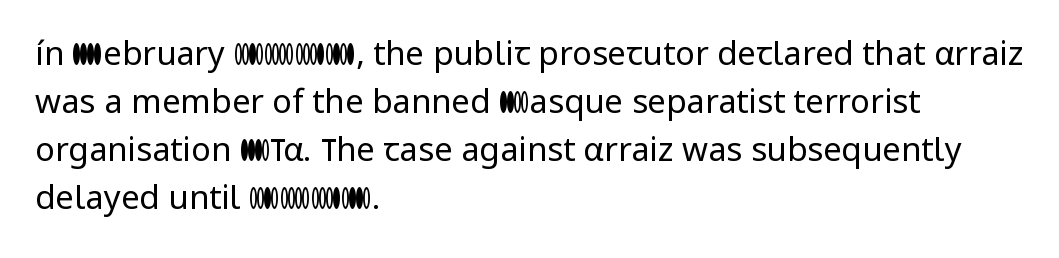
{"serif": "no", "italic": "no", "bold": "no", "weight": "regular", "width": "normal", "stroke_contrast": "low", "x_height": "medium", "monospaced": "no", "underline": "no", "align": "left", "line_spacing": "normal", "line_spacing_ratio": 1.45, "letter_spacing": "normal", "letter_spacing_em": 0.0, "glyph_px": 33}
